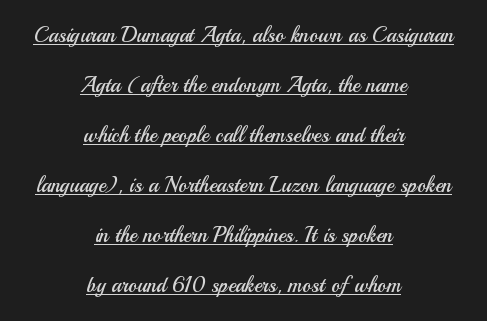
{"bold": "no", "underline": "yes", "align": "center", "line_spacing": "loose", "line_spacing_ratio": 2.38, "letter_spacing": "normal", "letter_spacing_em": 0.0, "glyph_px": 21}
